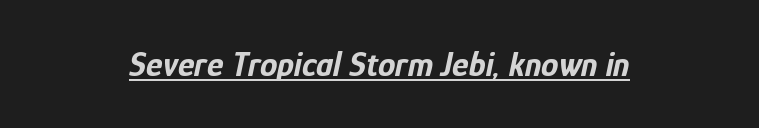
I'd describe the lettering as bold — thick and assertive. These lines were composed using italics. Character widths vary here, with narrow letters taking less room than wide ones. Casual observation: everything's sitting right in the middle. Underlining? Definitely there. Caption: standard tracking, unaltered.
